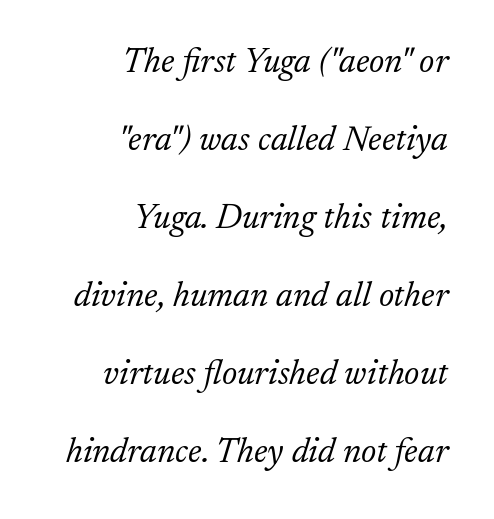
Q: Is the text bold? A: No.
Q: Is the text italic (slanted)? A: Yes, it leans right by about 17 degrees.
Q: Is the typeface a serif or a sans-serif typeface? A: Serif.
Q: Is the text underlined? A: No.
Q: How is the paragraph aligned? A: Right-aligned.
Q: Is the spacing between letters normal or unusually wide? A: Normal.
Q: Is the spacing between lines tight, normal or loose? A: Loose.
Q: Width (condensed, normal, or wide)? A: Normal.
Q: Stroke contrast? A: Low.
Q: x-height? A: Small.
Q: Monospaced? A: No.
